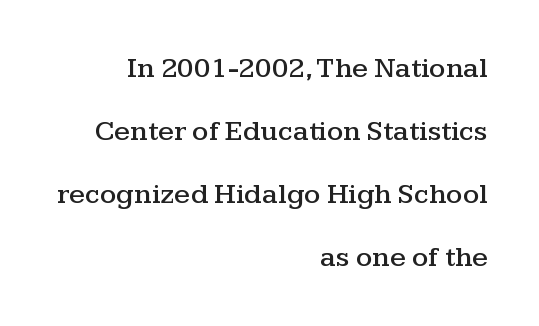
{"serif": "yes", "italic": "no", "width": "wide", "stroke_contrast": "medium", "x_height": "medium", "monospaced": "no", "underline": "no", "align": "right", "line_spacing": "loose", "line_spacing_ratio": 2.17, "letter_spacing": "normal", "letter_spacing_em": 0.0, "glyph_px": 29}
